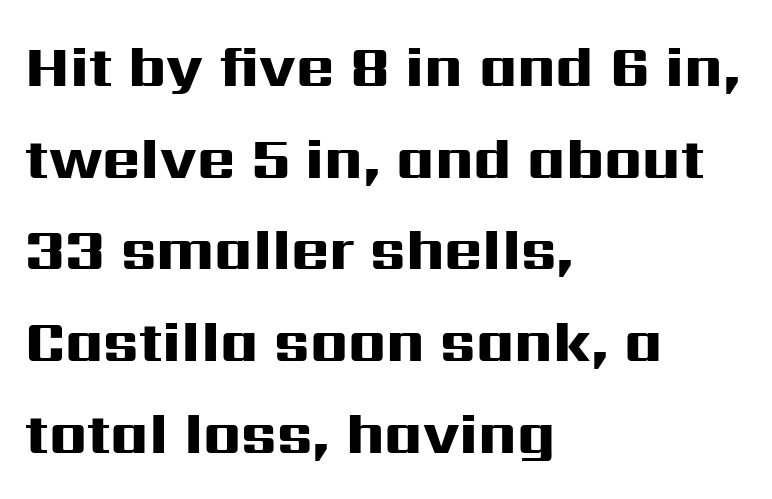
Q: Is the text bold? A: Yes.
Q: Is the text italic (slanted)? A: No, it is upright.
Q: Is the typeface a serif or a sans-serif typeface? A: Sans-serif.
Q: Is the text underlined? A: No.
Q: How is the paragraph aligned? A: Left-aligned.
Q: Is the spacing between letters normal or unusually wide? A: Normal.
Q: Is the spacing between lines tight, normal or loose? A: Normal.
Q: Width (condensed, normal, or wide)? A: Wide.
Q: Stroke contrast? A: High.
Q: x-height? A: Medium.
Q: Monospaced? A: No.
